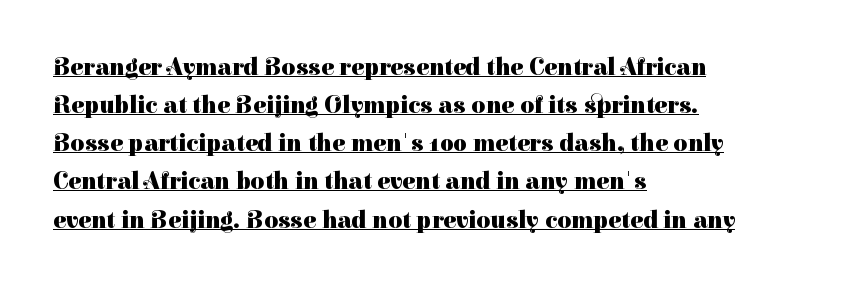
{"italic": "no", "bold": "yes", "underline": "yes", "align": "left", "line_spacing": "normal", "line_spacing_ratio": 1.59, "letter_spacing": "normal", "letter_spacing_em": 0.0, "glyph_px": 24}
